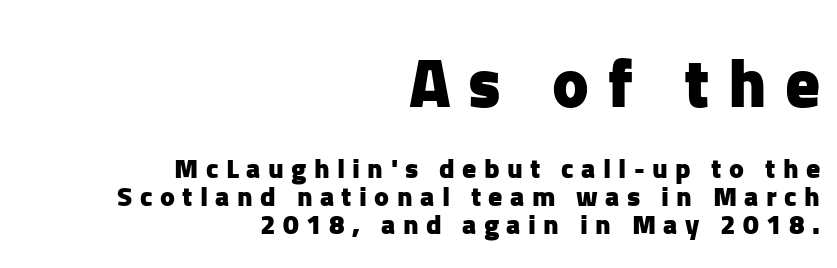
The image shows 69 px heavy sans-serif type, upright; set right-aligned, tight line spacing (1.0x), unusually wide letter spacing (+0.26 em), not underlined; the first (top) block is 2.46x larger; low stroke contrast and a medium x-height.
